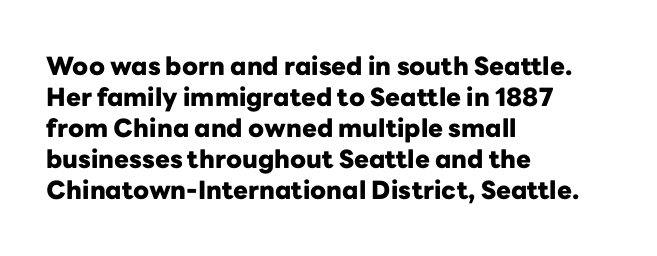
You'd pick this weight for a headline — it's a proper bold. Upright lettering throughout. Nothing unusual about the tracking: characters are spaced as the font intends. Check the space under the baseline: it is left empty.
